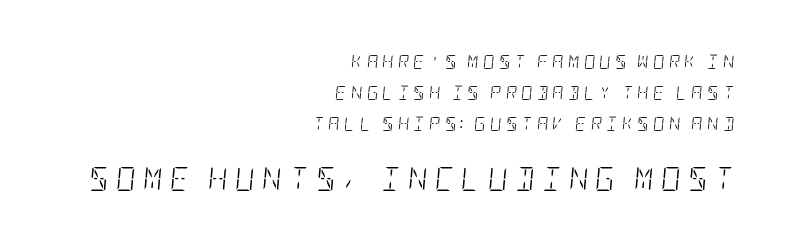
The letters are spread apart with noticeably loose tracking. Stroke mass is kept to a normal reading level or below. This is oblique type, the kind used for emphasis or titles. A great deal of white space separates one row of letters from the next. Is the block centered? No — it sits flush against the right margin. The zone under the glyphs is completely vacant.
